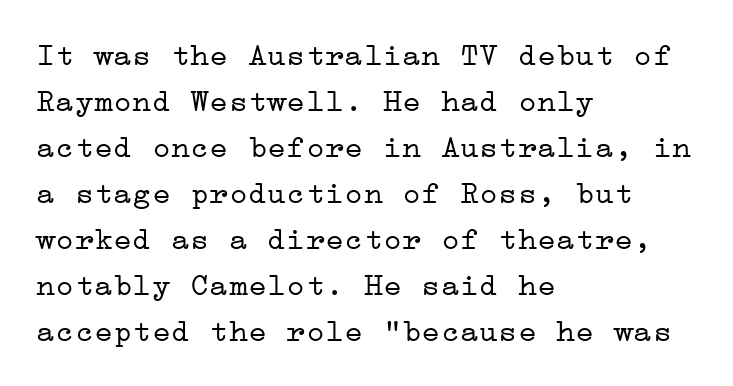
{"serif": "yes", "italic": "no", "bold": "no", "weight": "light", "width": "wide", "stroke_contrast": "low", "x_height": "medium", "underline": "no", "align": "left", "line_spacing": "normal", "line_spacing_ratio": 1.44, "letter_spacing": "normal", "letter_spacing_em": 0.0, "glyph_px": 32}
